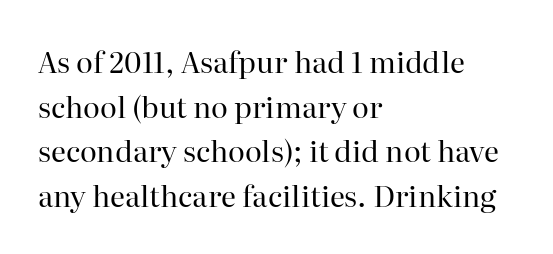
{"serif": "yes", "italic": "no", "bold": "no", "weight": "regular", "width": "normal", "stroke_contrast": "high", "x_height": "medium", "monospaced": "no", "underline": "no", "align": "left", "line_spacing": "normal", "line_spacing_ratio": 1.54, "letter_spacing": "normal", "letter_spacing_em": 0.0, "glyph_px": 29}
